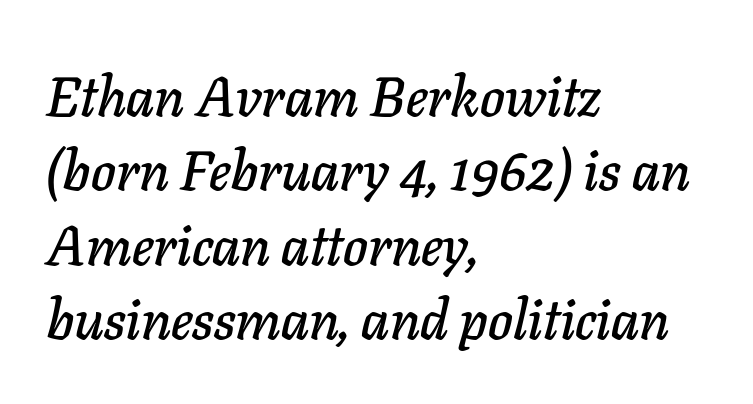
The image shows 56 px text type, italic (leaning right); set left-aligned, normal line spacing (1.33x), normal letter spacing, not underlined; low stroke contrast and a medium x-height.
